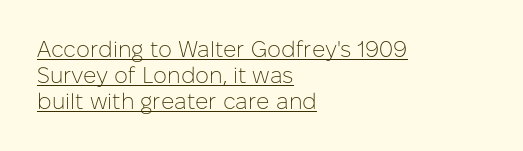
{"italic": "no", "bold": "no", "underline": "yes", "align": "left", "line_spacing_ratio": 1.18, "letter_spacing": "normal", "letter_spacing_em": 0.0, "glyph_px": 22}
